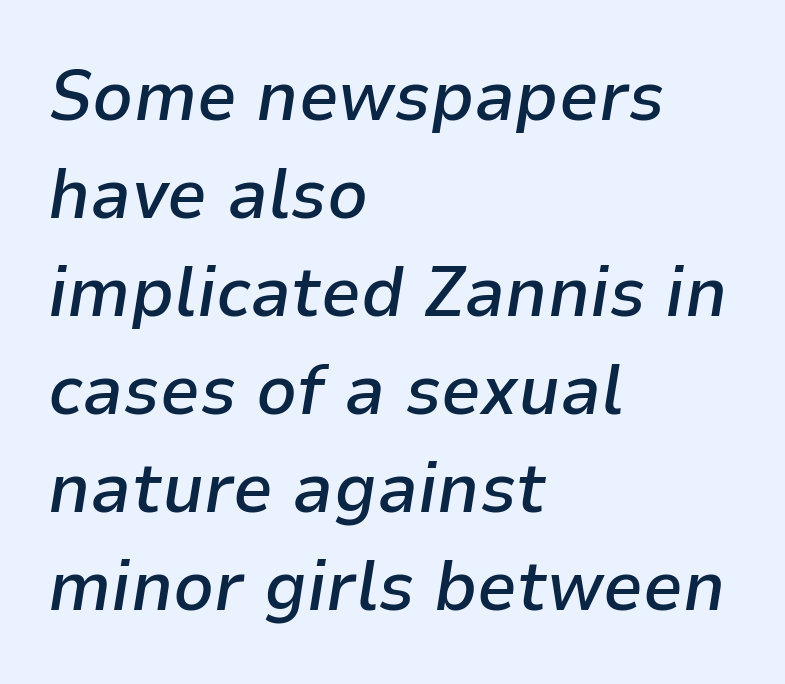
{"italic": "yes", "lean": "right", "slant_degrees": 9, "bold": "semi", "weight": "semibold", "width": "normal", "stroke_contrast": "low", "x_height": "medium", "monospaced": "no", "underline": "no", "align": "left", "line_spacing": "normal", "line_spacing_ratio": 1.38, "letter_spacing": "normal", "letter_spacing_em": 0.0, "glyph_px": 71}
